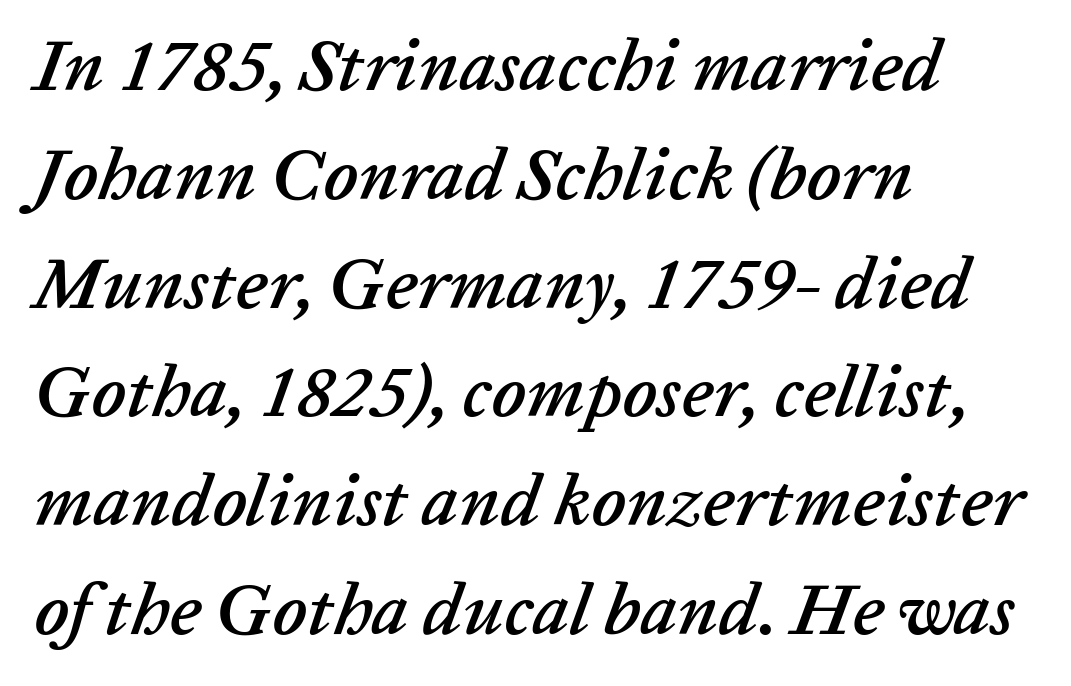
Normally led — the rows are evenly, conventionally spaced. The axis of the letterforms is tilted away from vertical. The line texture is even and compact thanks to regular tracking. The gap between lines stays unmarked. Each letter keeps its own natural width here, so spacing adapts to shape. The text block is weighted toward the left margin, trailing off unevenly rightward.
